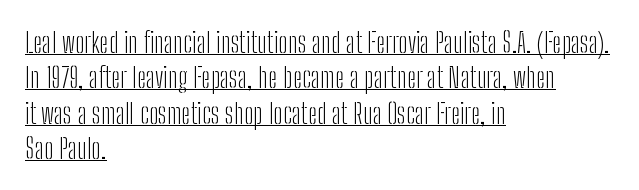
Q: Is the text bold? A: No.
Q: Is the text italic (slanted)? A: No, it is upright.
Q: Is the typeface a serif or a sans-serif typeface? A: Sans-serif.
Q: Is the text underlined? A: Yes.
Q: How is the paragraph aligned? A: Left-aligned.
Q: Is the spacing between letters normal or unusually wide? A: Normal.
Q: Is the spacing between lines tight, normal or loose? A: Normal.
Q: Width (condensed, normal, or wide)? A: Condensed.
Q: Stroke contrast? A: Low.
Q: x-height? A: Medium.
Q: Monospaced? A: No.
